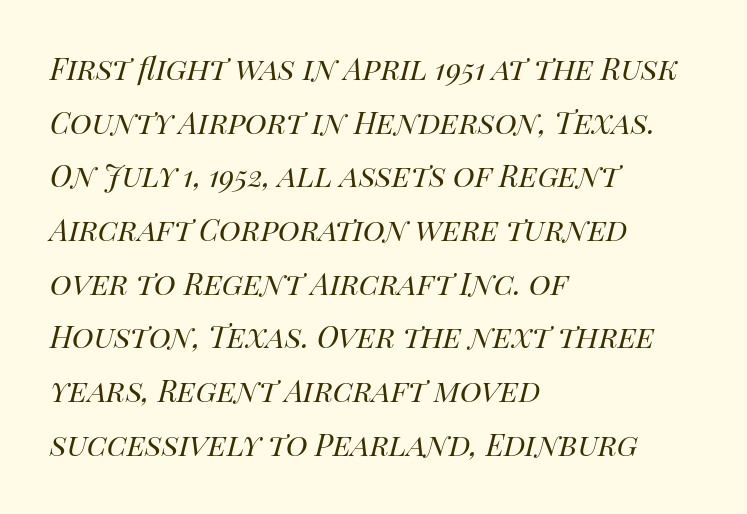
Q: Is the text bold? A: No.
Q: Is the text italic (slanted)? A: Yes, it leans right by about 14 degrees.
Q: Is the text underlined? A: No.
Q: How is the paragraph aligned? A: Left-aligned.
Q: Is the spacing between letters normal or unusually wide? A: Normal.
Q: Is the spacing between lines tight, normal or loose? A: Normal.
Q: Width (condensed, normal, or wide)? A: Normal.
Q: Stroke contrast? A: High.
Q: x-height? A: Large.
Q: Monospaced? A: No.
